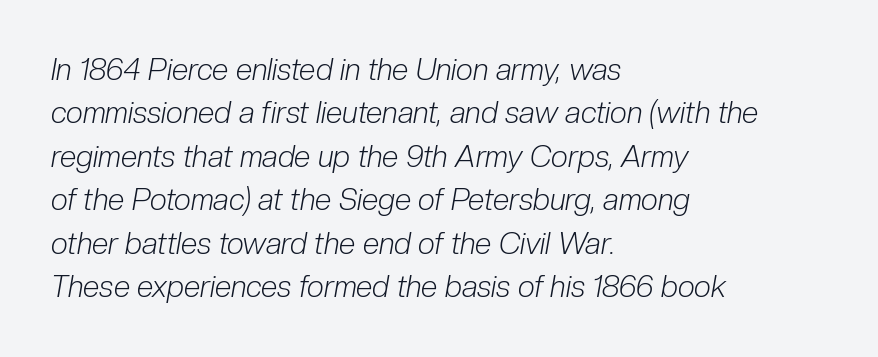
{"italic": "yes", "lean": "right", "slant_degrees": 10, "bold": "no", "weight": "light", "width": "condensed", "stroke_contrast": "low", "x_height": "medium", "monospaced": "no", "underline": "no", "align": "left", "line_spacing": "normal", "line_spacing_ratio": 1.45, "letter_spacing": "normal", "letter_spacing_em": 0.0, "glyph_px": 30}
